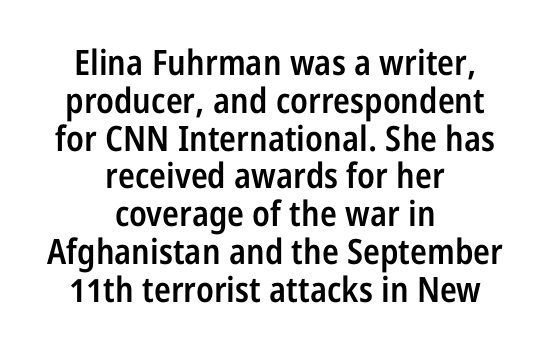
The image shows 35 px semibold, condensed sans-serif type, upright; set centered, tight line spacing (1.08x), normal letter spacing, not underlined; low stroke contrast and a medium x-height.
